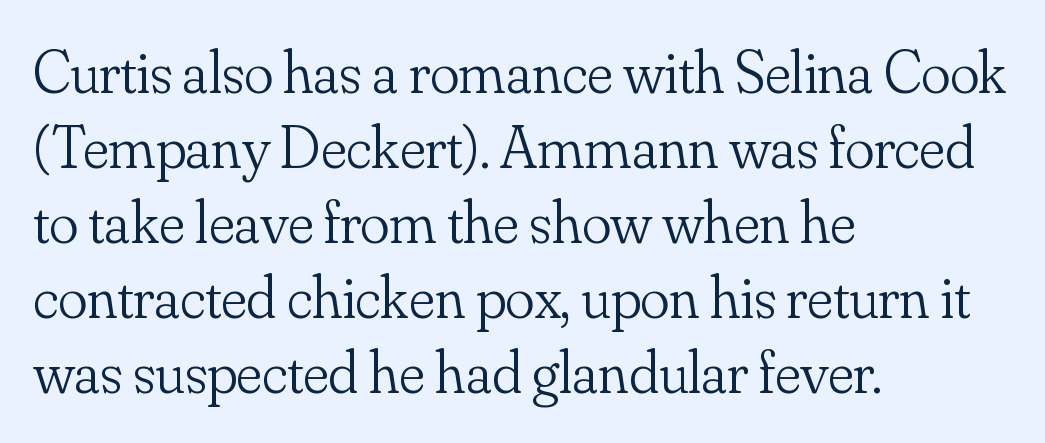
The image shows 61 px light serif type, upright; set left-aligned, line spacing 1.23x, normal letter spacing, not underlined; low stroke contrast and a small x-height.
